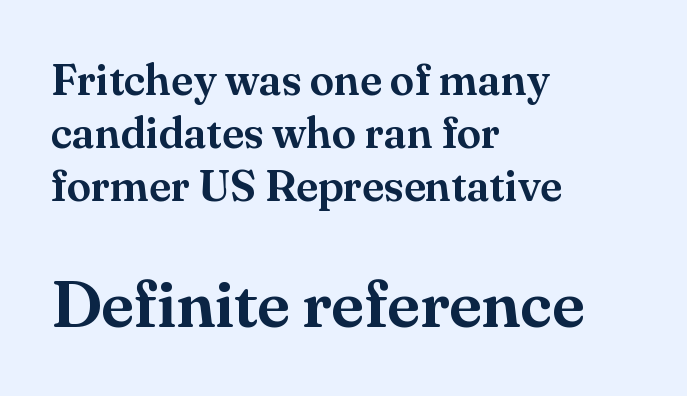
The image shows 66 px serif type, upright; set left-aligned, line spacing 1.2x, normal letter spacing, not underlined; the second (bottom) block is 1.5x larger; medium stroke contrast and a small x-height.
